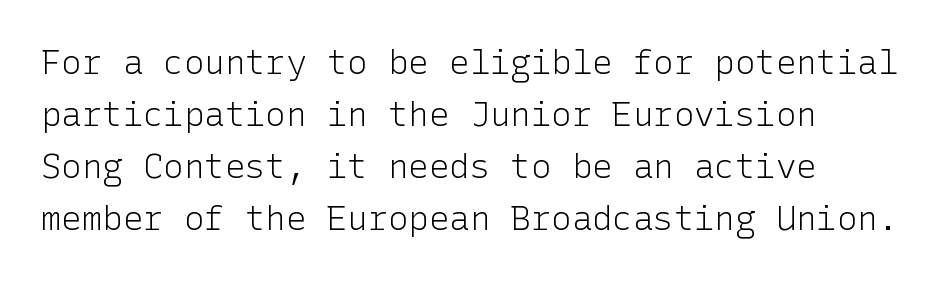
{"serif": "no", "italic": "no", "bold": "no", "weight": "light", "width": "normal", "stroke_contrast": "low", "x_height": "medium", "underline": "no", "align": "left", "line_spacing": "normal", "line_spacing_ratio": 1.53, "letter_spacing": "normal", "letter_spacing_em": 0.0, "glyph_px": 34}
